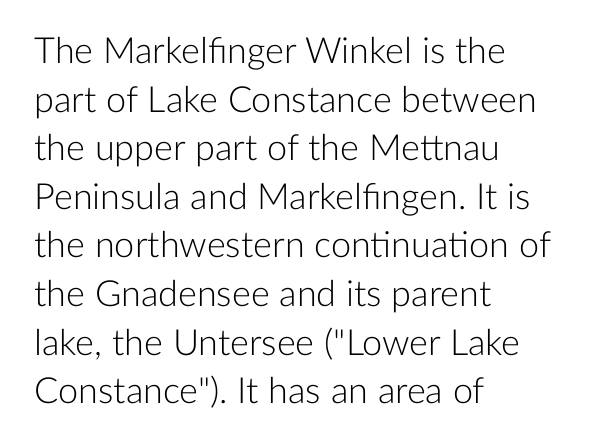
Q: Is the text bold? A: No.
Q: Is the text italic (slanted)? A: No, it is upright.
Q: Is the typeface a serif or a sans-serif typeface? A: Sans-serif.
Q: Is the text underlined? A: No.
Q: How is the paragraph aligned? A: Left-aligned.
Q: Is the spacing between letters normal or unusually wide? A: Normal.
Q: Is the spacing between lines tight, normal or loose? A: Normal.
Q: Width (condensed, normal, or wide)? A: Normal.
Q: Stroke contrast? A: Low.
Q: x-height? A: Medium.
Q: Monospaced? A: No.
